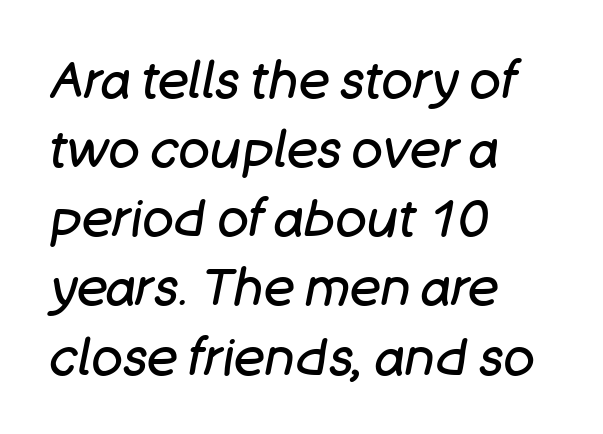
{"italic": "yes", "lean": "right", "slant_degrees": 11, "bold": "no", "weight": "regular", "width": "normal", "stroke_contrast": "low", "x_height": "large", "monospaced": "no", "underline": "no", "align": "left", "line_spacing": "normal", "line_spacing_ratio": 1.33, "letter_spacing": "normal", "letter_spacing_em": 0.0, "glyph_px": 52}
